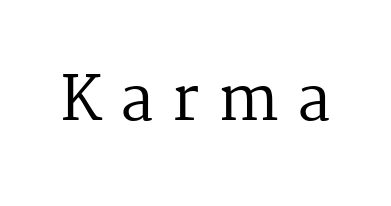
No heavy texture on the line: the type isn't bold. The space beneath each line is pristine and unruled. In terms of posture, this sample is upright. The rendering uses natural spacing where letterforms have individual widths. The tracking reads as deliberately expanded to a designer's eye.
